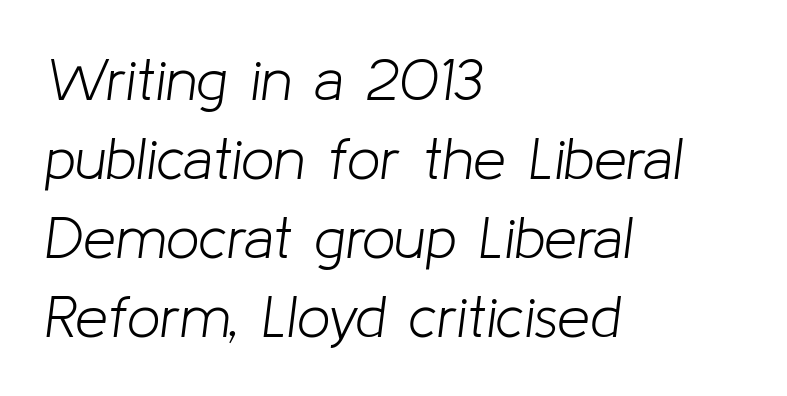
The image shows 59 px light type, italic (leaning right); set left-aligned, normal line spacing (1.34x), normal letter spacing, not underlined; low stroke contrast and a medium x-height.
